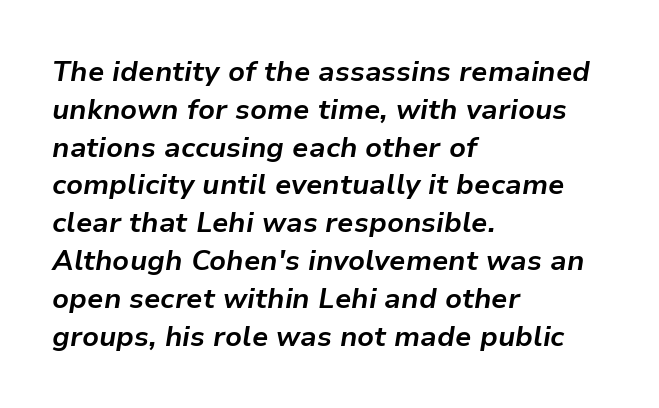
Q: Is the text bold? A: Yes.
Q: Is the text italic (slanted)? A: Yes, it leans right by about 9 degrees.
Q: Is the text underlined? A: No.
Q: How is the paragraph aligned? A: Left-aligned.
Q: Is the spacing between letters normal or unusually wide? A: Normal.
Q: Is the spacing between lines tight, normal or loose? A: Normal.
Q: Width (condensed, normal, or wide)? A: Normal.
Q: Stroke contrast? A: Low.
Q: x-height? A: Medium.
Q: Monospaced? A: No.
